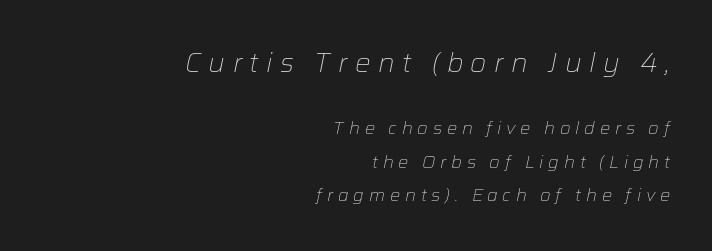
The image shows 26 px text type, italic (leaning right); set right-aligned, loose line spacing (1.97x), unusually wide letter spacing (+0.28 em), not underlined; the first (top) block is 1.53x larger.
